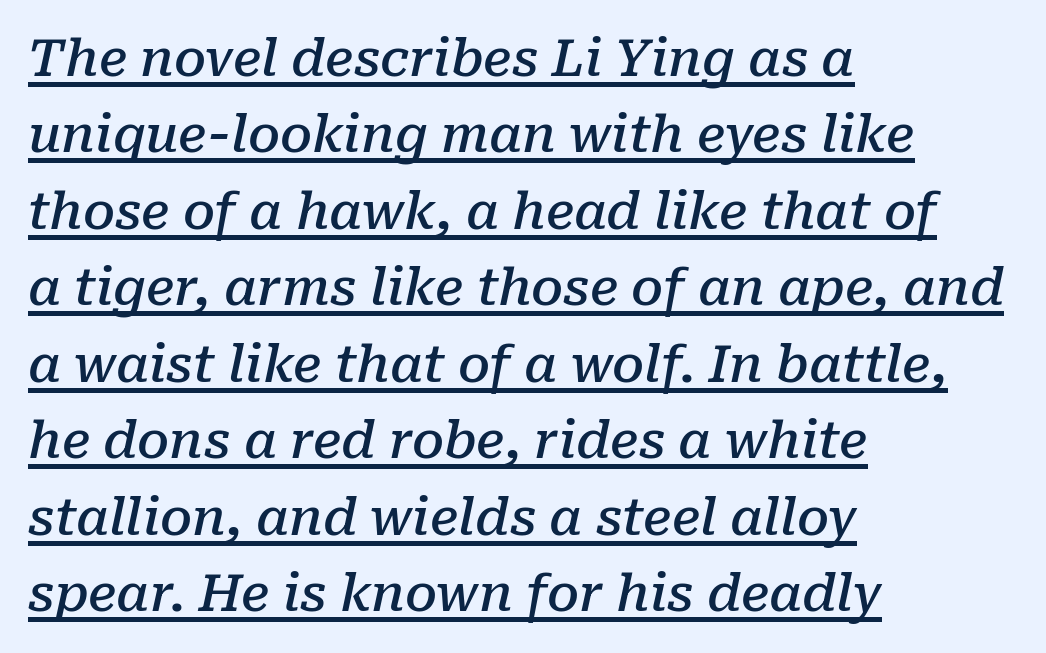
A typesetter would call this proportional, since set widths differ per character. Does the weight exceed regular? Yes, but only to semibold. The typography opts for an oblique posture over an upright one. You can see a thin bar hugging the bottom of the glyphs. These lines stack with their left ends in a neat column.
